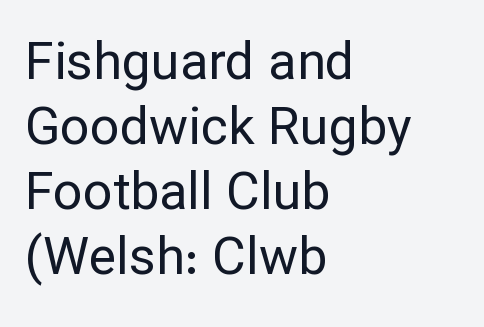
{"serif": "no", "italic": "no", "bold": "no", "weight": "regular", "width": "normal", "stroke_contrast": "low", "x_height": "medium", "monospaced": "no", "underline": "no", "align": "left", "line_spacing": "normal", "line_spacing_ratio": 1.25, "letter_spacing": "normal", "letter_spacing_em": 0.0, "glyph_px": 52}
